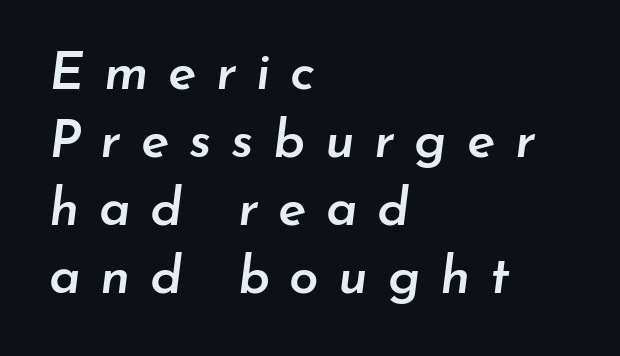
Q: Is the text bold? A: Semi-bold.
Q: Is the text italic (slanted)? A: Yes, it leans right by about 7 degrees.
Q: Is the text underlined? A: No.
Q: How is the paragraph aligned? A: Left-aligned.
Q: Is the spacing between letters normal or unusually wide? A: Unusually wide.
Q: Is the spacing between lines tight, normal or loose? A: Normal.
Q: Width (condensed, normal, or wide)? A: Normal.
Q: Stroke contrast? A: Low.
Q: x-height? A: Small.
Q: Monospaced? A: No.
